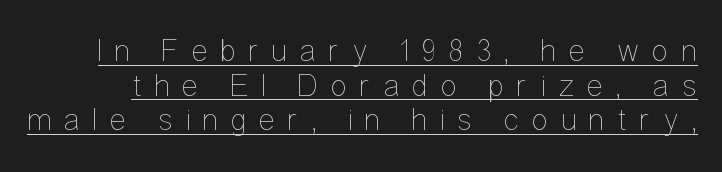
Q: Is the text bold? A: No.
Q: Is the text italic (slanted)? A: No, it is upright.
Q: Is the text underlined? A: Yes.
Q: Is the spacing between letters normal or unusually wide? A: Unusually wide.
Q: Is the spacing between lines tight, normal or loose? A: Tight.
Q: Width (condensed, normal, or wide)? A: Condensed.
Q: Stroke contrast? A: Low.
Q: x-height? A: Medium.
Q: Monospaced? A: No.
